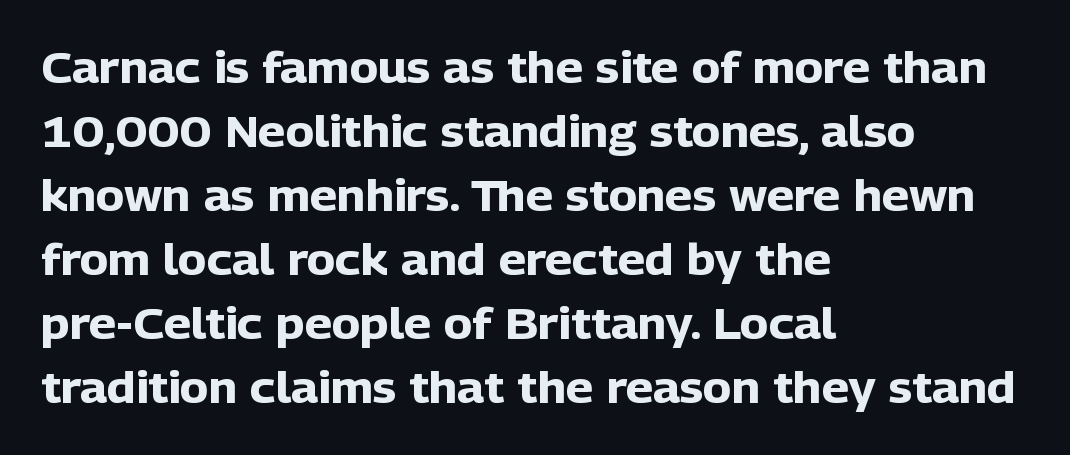
Q: Is the text bold? A: Yes.
Q: Is the text italic (slanted)? A: No, it is upright.
Q: Is the typeface a serif or a sans-serif typeface? A: Sans-serif.
Q: Is the text underlined? A: No.
Q: How is the paragraph aligned? A: Left-aligned.
Q: Is the spacing between letters normal or unusually wide? A: Normal.
Q: Is the spacing between lines tight, normal or loose? A: Normal.
Q: Width (condensed, normal, or wide)? A: Normal.
Q: Stroke contrast? A: Low.
Q: x-height? A: Medium.
Q: Monospaced? A: No.
